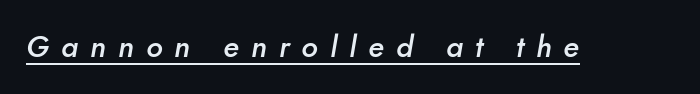
{"italic": "yes", "lean": "right", "slant_degrees": 10, "bold": "semi", "weight": "semibold", "width": "normal", "stroke_contrast": "low", "x_height": "small", "monospaced": "no", "underline": "yes", "letter_spacing": "wide", "letter_spacing_em": 0.4, "glyph_px": 30}
